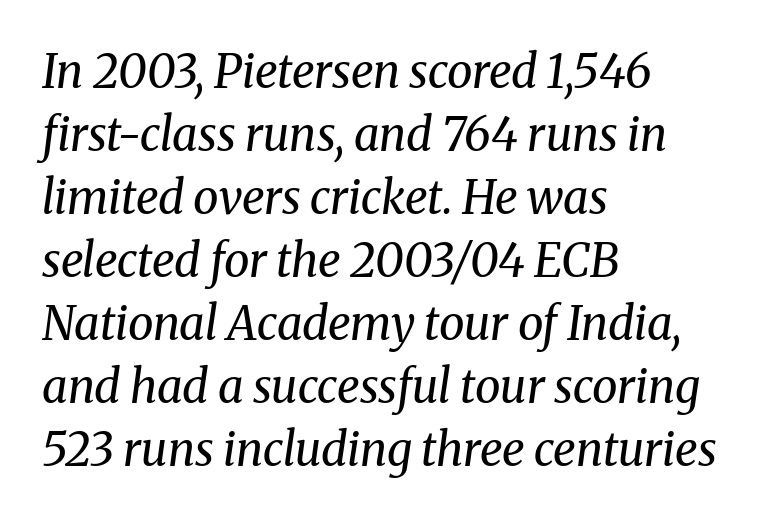
The image shows 46 px regular-weight serif type, italic (leaning right); set left-aligned, normal line spacing (1.37x), normal letter spacing, not underlined; medium stroke contrast and a medium x-height.
